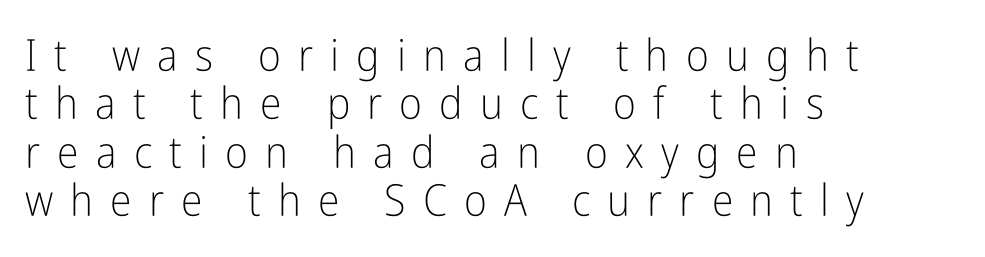
{"serif": "no", "italic": "no", "bold": "no", "weight": "light", "width": "condensed", "stroke_contrast": "low", "x_height": "medium", "monospaced": "no", "underline": "no", "align": "left", "line_spacing": "tight", "line_spacing_ratio": 1.1, "letter_spacing": "wide", "letter_spacing_em": 0.39, "glyph_px": 44}
